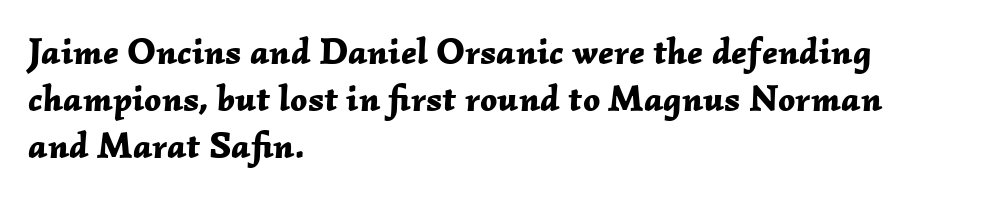
Vertically, the passage feels balanced, rows spaced as you'd expect. The tracking reads as untouched default to a designer's eye. There's an unmistakable incline to the writing here. These lines stack with their left ends in a neat column. Underlining? Definitely not there.
